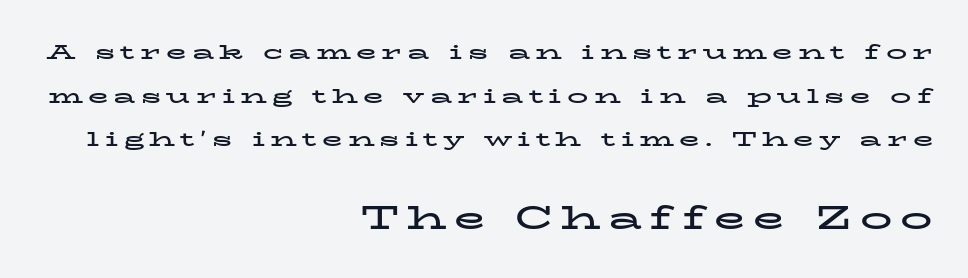
Q: Is the text bold? A: Yes.
Q: Is the text italic (slanted)? A: No, it is upright.
Q: Is the typeface a serif or a sans-serif typeface? A: Serif.
Q: Is the text underlined? A: No.
Q: How is the paragraph aligned? A: Right-aligned.
Q: Is the spacing between letters normal or unusually wide? A: Unusually wide.
Q: Is the spacing between lines tight, normal or loose? A: Loose.
Q: Which block of text is set in a larger size, the first (top) or the second (bottom)? A: The second (bottom) one.
Q: Width (condensed, normal, or wide)? A: Wide.
Q: Stroke contrast? A: Low.
Q: x-height? A: Medium.
Q: Monospaced? A: No.
